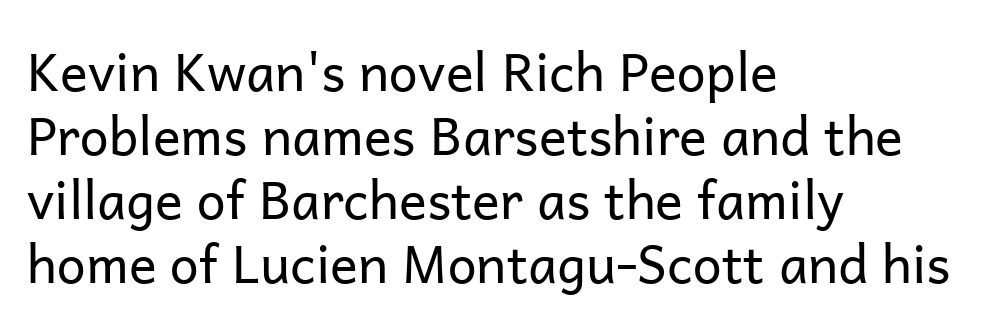
Q: Is the text bold? A: No.
Q: Is the text italic (slanted)? A: No, it is upright.
Q: Is the typeface a serif or a sans-serif typeface? A: Sans-serif.
Q: Is the text underlined? A: No.
Q: How is the paragraph aligned? A: Left-aligned.
Q: Is the spacing between letters normal or unusually wide? A: Normal.
Q: Width (condensed, normal, or wide)? A: Normal.
Q: Stroke contrast? A: Low.
Q: x-height? A: Medium.
Q: Monospaced? A: No.
